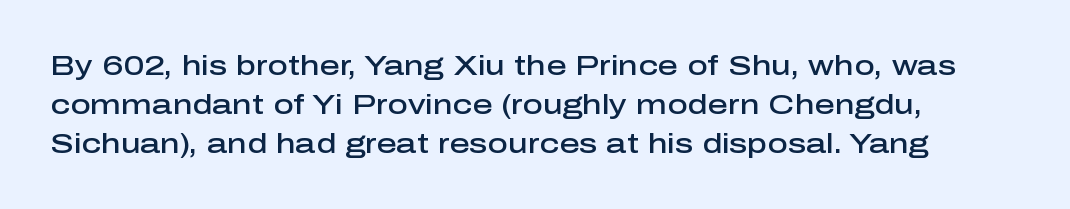
The image shows 28 px semibold sans-serif type, upright; set left-aligned, normal line spacing (1.39x), normal letter spacing, not underlined; low stroke contrast and a medium x-height.
